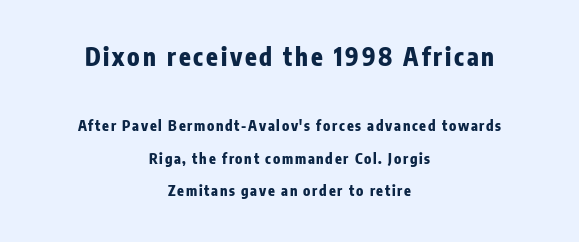
Q: Is the text bold? A: Yes.
Q: Is the text italic (slanted)? A: No, it is upright.
Q: Is the text underlined? A: No.
Q: How is the paragraph aligned? A: Centered.
Q: Is the spacing between lines tight, normal or loose? A: Loose.
Q: Which block of text is set in a larger size, the first (top) or the second (bottom)? A: The first (top) one.
